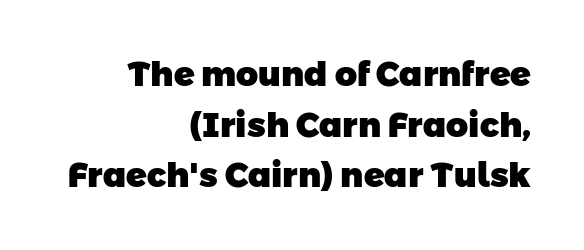
{"serif": "no", "bold": "yes", "weight": "heavy", "width": "normal", "stroke_contrast": "low", "x_height": "medium", "monospaced": "no", "underline": "no", "align": "right", "line_spacing": "normal", "line_spacing_ratio": 1.49, "letter_spacing": "normal", "letter_spacing_em": 0.0, "glyph_px": 34}
